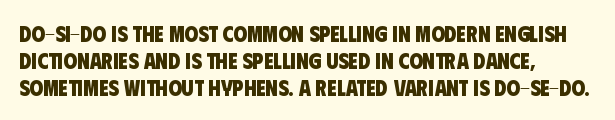
Q: Is the text bold? A: Yes.
Q: Is the text underlined? A: No.
Q: How is the paragraph aligned? A: Left-aligned.
Q: Is the spacing between letters normal or unusually wide? A: Normal.
